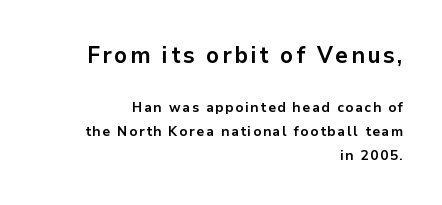
If you drew a ruler down the right edge, every line would touch it. The passage shown begins with its larger block and ends with its smaller one. Check under the words: just untouched page. Tall strokes in this sample are plumb rather than angled. Typographic density is high because the face is bold.
